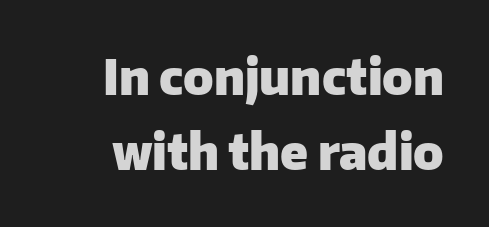
Q: Is the text bold? A: Yes.
Q: Is the text italic (slanted)? A: No, it is upright.
Q: Is the typeface a serif or a sans-serif typeface? A: Sans-serif.
Q: Is the text underlined? A: No.
Q: Is the spacing between letters normal or unusually wide? A: Normal.
Q: Is the spacing between lines tight, normal or loose? A: Normal.
Q: Width (condensed, normal, or wide)? A: Normal.
Q: Stroke contrast? A: Low.
Q: x-height? A: Medium.
Q: Monospaced? A: No.
